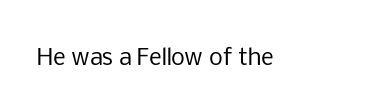
{"italic": "no", "bold": "no", "underline": "no", "letter_spacing": "normal", "letter_spacing_em": 0.0, "glyph_px": 22}
